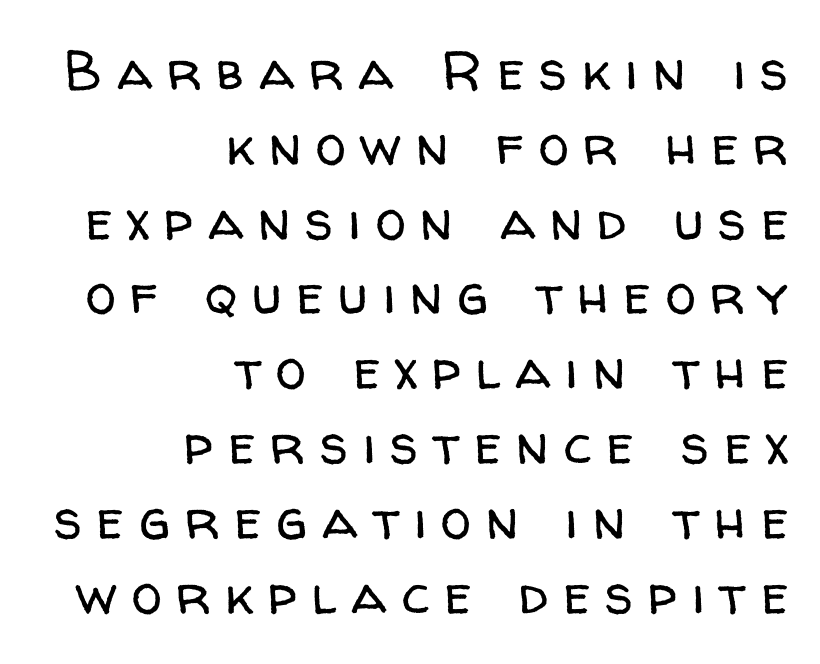
Q: Is the text bold? A: No.
Q: Is the text italic (slanted)? A: No, it is upright.
Q: Is the typeface a serif or a sans-serif typeface? A: Sans-serif.
Q: Is the text underlined? A: No.
Q: How is the paragraph aligned? A: Right-aligned.
Q: Is the spacing between letters normal or unusually wide? A: Unusually wide.
Q: Is the spacing between lines tight, normal or loose? A: Normal.
Q: Width (condensed, normal, or wide)? A: Normal.
Q: Stroke contrast? A: Low.
Q: x-height? A: Medium.
Q: Monospaced? A: No.
